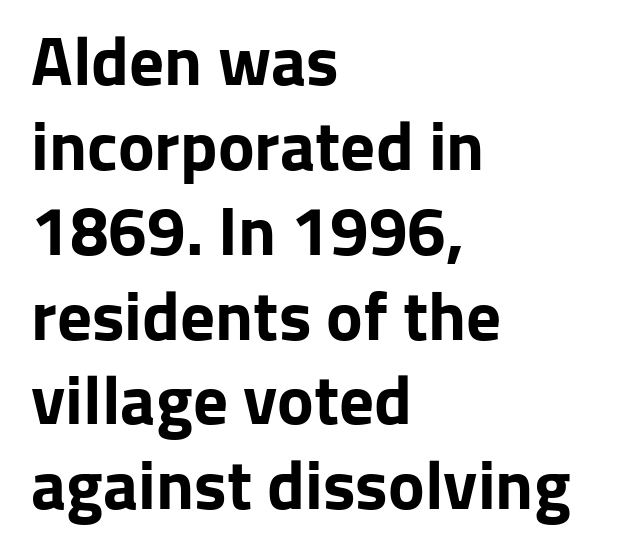
Q: Is the text bold? A: Yes.
Q: Is the text italic (slanted)? A: No, it is upright.
Q: Is the typeface a serif or a sans-serif typeface? A: Sans-serif.
Q: Is the text underlined? A: No.
Q: How is the paragraph aligned? A: Left-aligned.
Q: Is the spacing between letters normal or unusually wide? A: Normal.
Q: Width (condensed, normal, or wide)? A: Normal.
Q: Stroke contrast? A: Low.
Q: x-height? A: Medium.
Q: Monospaced? A: No.
